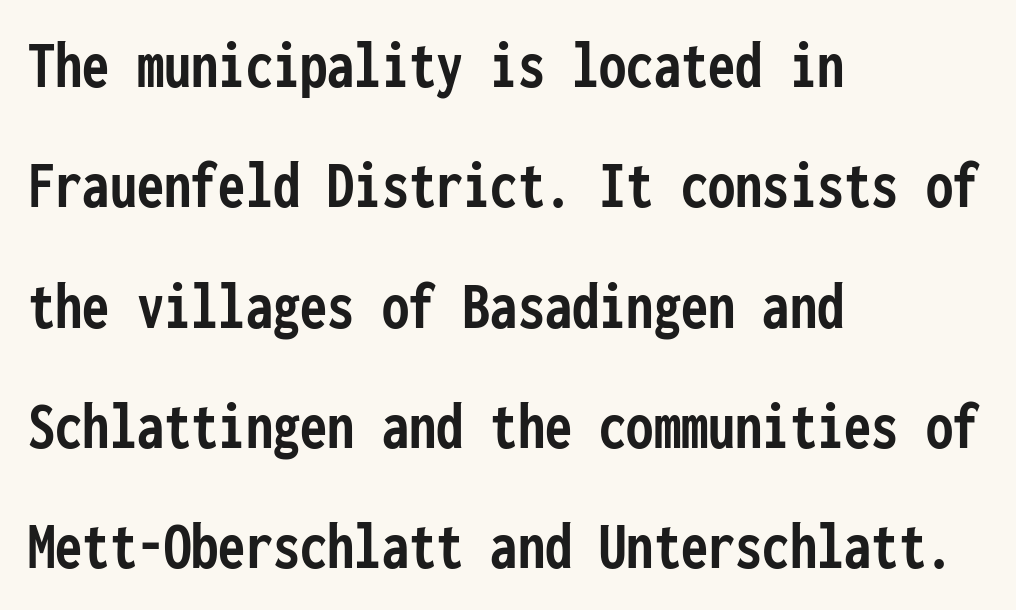
The rendering shows plain stroke endings on the letterforms — a sans-serif design. What weight is shown? A full bold with thick strokes. Descenders hang freely into open space. Tracking here is standard; glyphs follow each other at the usual distance.
